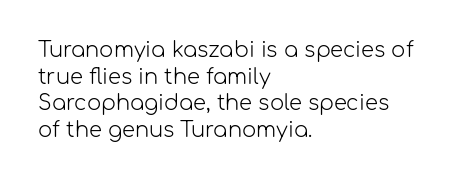
The image shows 21 px text type, upright; set left-aligned, normal line spacing (1.27x), normal letter spacing, not underlined.
